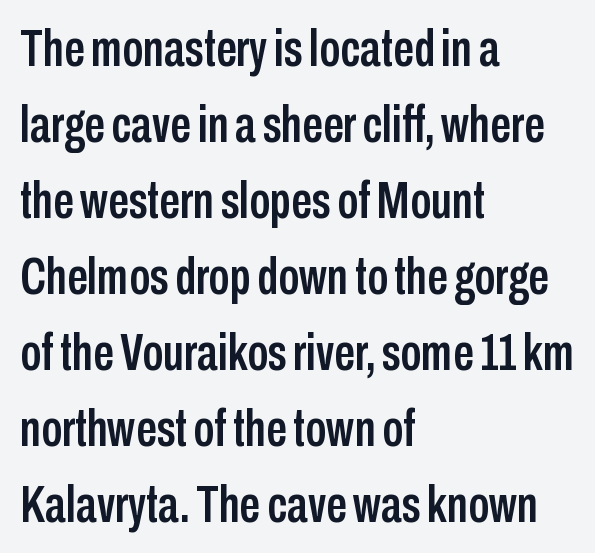
Q: Is the text italic (slanted)? A: No, it is upright.
Q: Is the typeface a serif or a sans-serif typeface? A: Sans-serif.
Q: Is the text underlined? A: No.
Q: How is the paragraph aligned? A: Left-aligned.
Q: Is the spacing between letters normal or unusually wide? A: Normal.
Q: Is the spacing between lines tight, normal or loose? A: Normal.
Q: Width (condensed, normal, or wide)? A: Condensed.
Q: Stroke contrast? A: Low.
Q: x-height? A: Medium.
Q: Monospaced? A: No.
